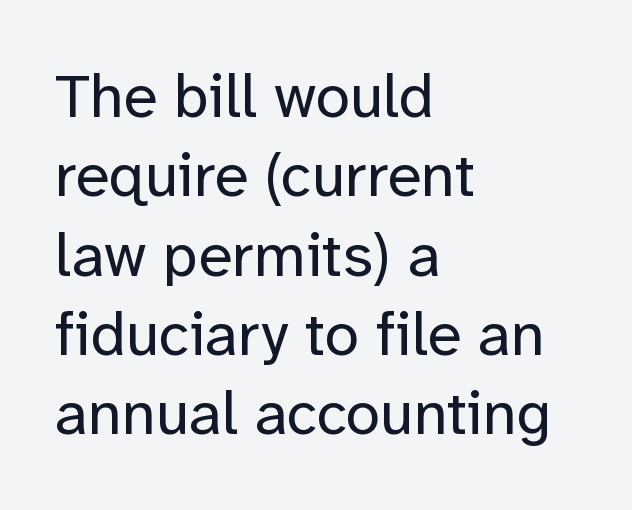
The image shows 62 px regular-weight sans-serif type, upright; set left-aligned, normal line spacing (1.28x), normal letter spacing, not underlined; low stroke contrast and a medium x-height.
